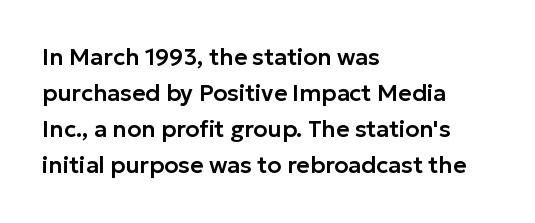
The image shows 23 px text type, upright; set left-aligned, normal line spacing (1.57x), normal letter spacing, not underlined.
